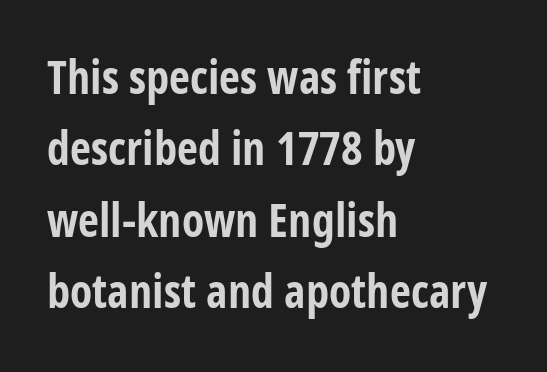
{"serif": "no", "italic": "no", "bold": "yes", "weight": "bold", "width": "condensed", "stroke_contrast": "low", "x_height": "large", "monospaced": "no", "underline": "no", "align": "left", "line_spacing": "normal", "line_spacing_ratio": 1.55, "letter_spacing": "normal", "letter_spacing_em": 0.0, "glyph_px": 46}
